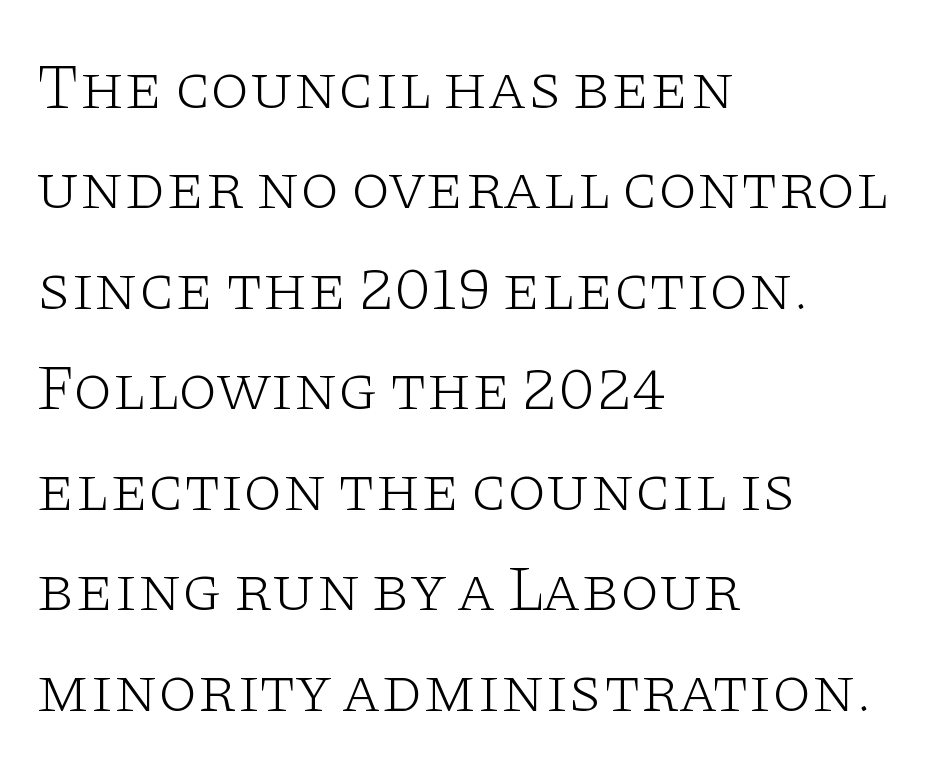
Ordinary non-slanted type is in use. Each letter keeps its own natural width here, so spacing adapts to shape. Each line starts at the same left margin while the right side varies. This block has exactly the height ordinary leading produces. No extra tracking has been applied to these lines.
